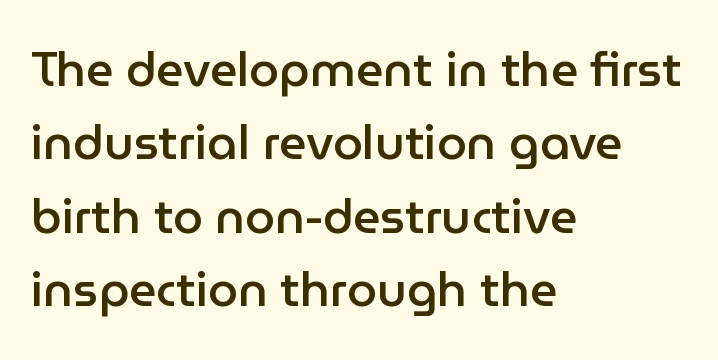
{"serif": "no", "italic": "no", "bold": "semi", "weight": "semibold", "width": "normal", "stroke_contrast": "low", "x_height": "medium", "monospaced": "no", "underline": "no", "align": "left", "line_spacing": "normal", "line_spacing_ratio": 1.53, "letter_spacing": "normal", "letter_spacing_em": 0.0, "glyph_px": 48}
